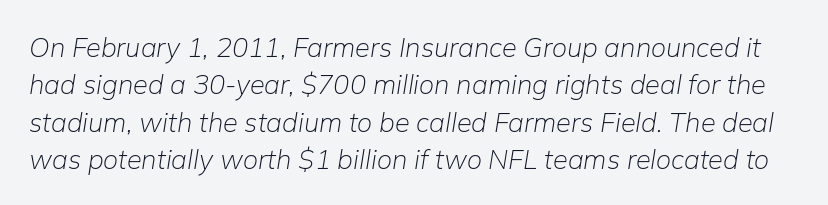
The image shows 27 px text type, italic (leaning right); set normal line spacing (1.38x), normal letter spacing, not underlined.
